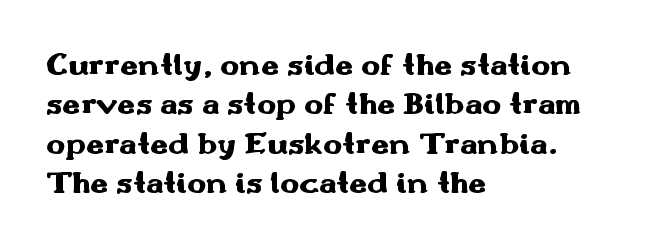
{"serif": "no", "italic": "no", "bold": "yes", "weight": "heavy", "width": "wide", "stroke_contrast": "medium", "x_height": "small", "monospaced": "no", "underline": "no", "align": "left", "line_spacing_ratio": 1.23, "letter_spacing": "normal", "letter_spacing_em": 0.0, "glyph_px": 32}
